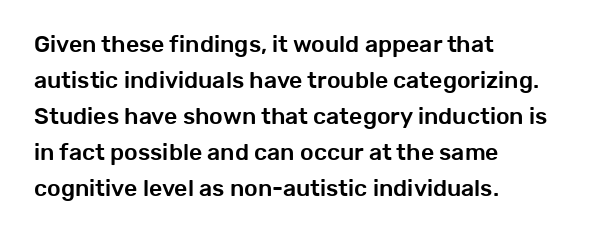
The passage shown has conventional tracking throughout. The axis of the letterforms is exactly vertical. In CSS terms this would be text-align: left. The area under the type is left untouched.
